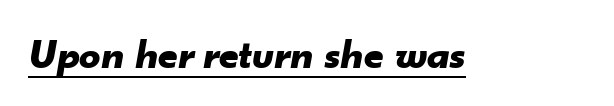
The image shows 42 px bold type, italic (leaning right); set normal letter spacing, underlined; low stroke contrast and a small x-height.
